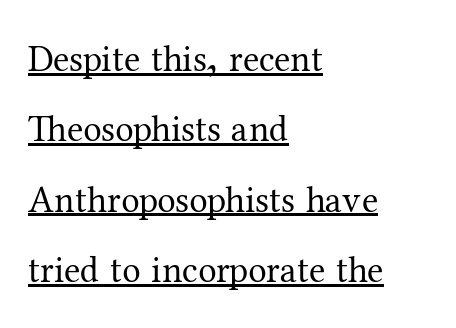
Leading: increased. Unlike a clean sans, this face finishes its strokes with serifs. Ink coverage per letter is moderate at most. A typesetter would call this proportional, since set widths differ per character.
